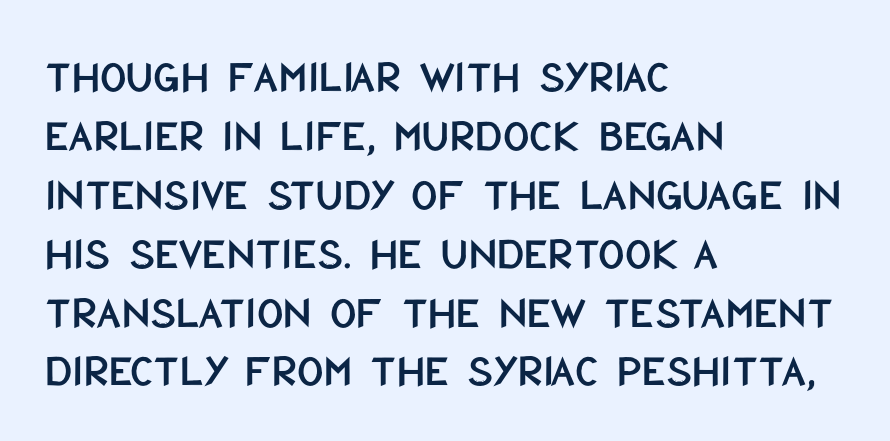
The image shows 46 px condensed sans-serif type, upright; set left-aligned, normal line spacing (1.28x), normal letter spacing, not underlined; low stroke contrast and a large x-height.
